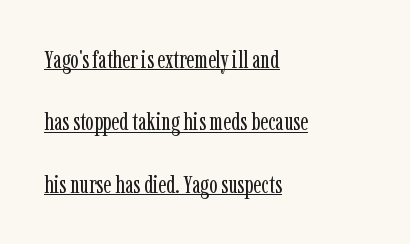
Students, note that the glyphs here touch the page at normal intervals. A rule runs beneath these lines of type. These glyphs show unthickened strokes, regular width or finer. Short and long lines alike share a common starting point at left.
